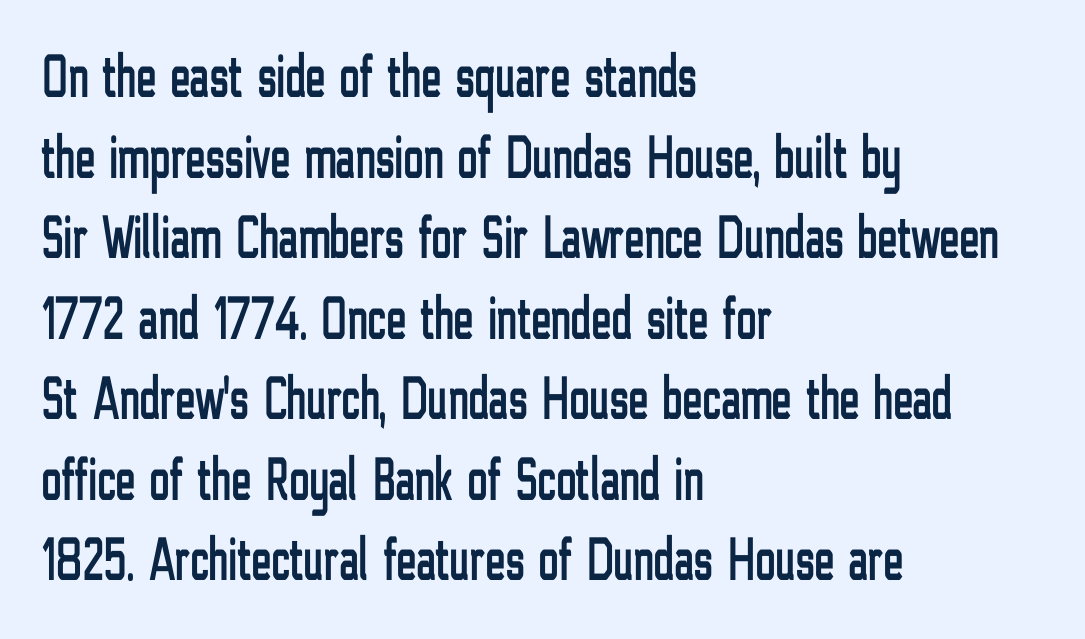
{"serif": "no", "italic": "no", "width": "condensed", "stroke_contrast": "low", "x_height": "medium", "monospaced": "no", "underline": "no", "align": "left", "line_spacing": "normal", "line_spacing_ratio": 1.32, "letter_spacing": "normal", "letter_spacing_em": 0.0, "glyph_px": 61}
